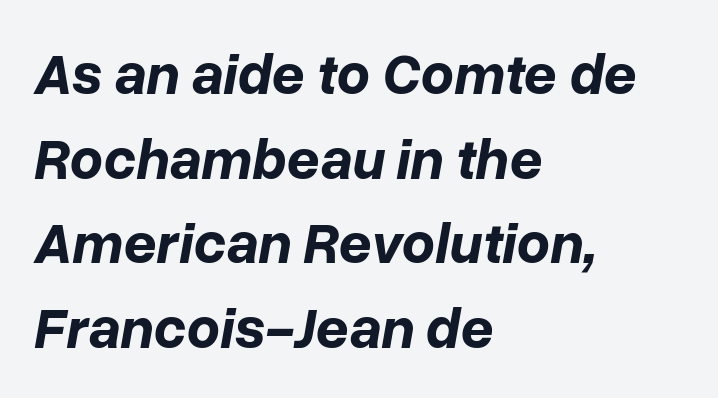
The letters advance in unequal steps, a hallmark of proportional type. Heavy, bold letterforms. In terms of posture, this sample is oblique. The face used here is rendered with its standard letterfit. These lines sit exactly where default settings would place them.
